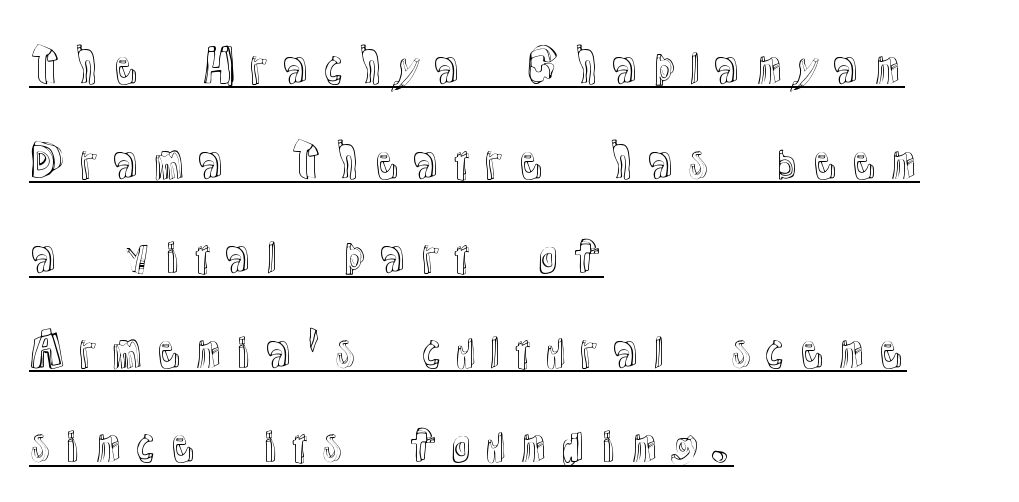
The image shows 44 px text type, upright; set left-aligned, loose line spacing (2.15x), unusually wide letter spacing (+0.2 em), underlined; a medium x-height.
